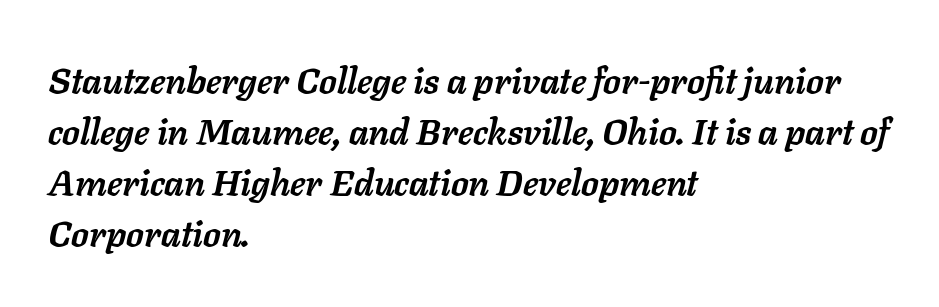
The image shows 36 px semibold type, italic (leaning right); set left-aligned, normal line spacing (1.42x), normal letter spacing, not underlined; low stroke contrast and a medium x-height.
